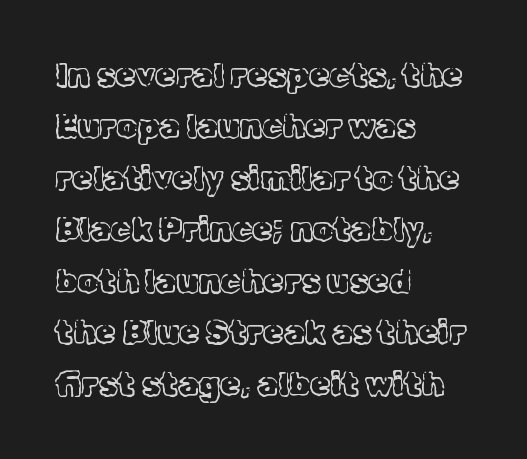
The image shows 33 px light serif type, upright; set left-aligned, normal line spacing (1.56x), normal letter spacing, not underlined; a medium x-height.
